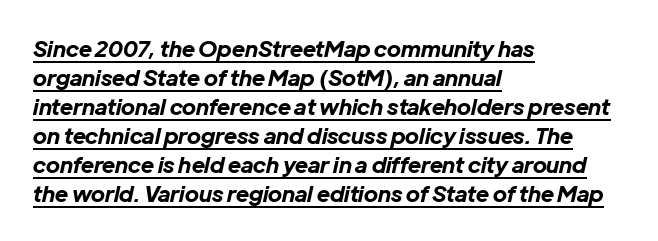
Q: Is the text bold? A: Yes.
Q: Is the text italic (slanted)? A: Yes, it leans right by about 12 degrees.
Q: Is the text underlined? A: Yes.
Q: How is the paragraph aligned? A: Left-aligned.
Q: Is the spacing between letters normal or unusually wide? A: Normal.
Q: Is the spacing between lines tight, normal or loose? A: Normal.
